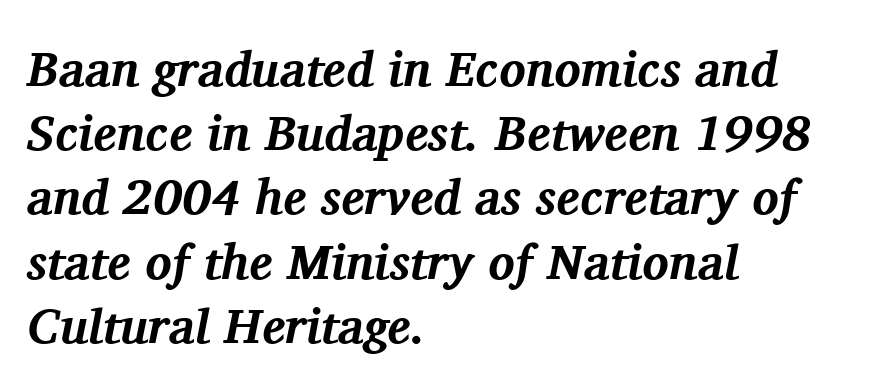
The image shows 49 px bold serif type, italic (leaning right); set left-aligned, normal line spacing (1.31x), normal letter spacing, not underlined; medium stroke contrast and a medium x-height.
